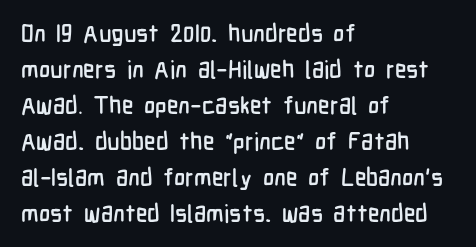
Q: Is the text italic (slanted)? A: No, it is upright.
Q: Is the text underlined? A: No.
Q: How is the paragraph aligned? A: Left-aligned.
Q: Is the spacing between letters normal or unusually wide? A: Normal.
Q: Is the spacing between lines tight, normal or loose? A: Normal.
